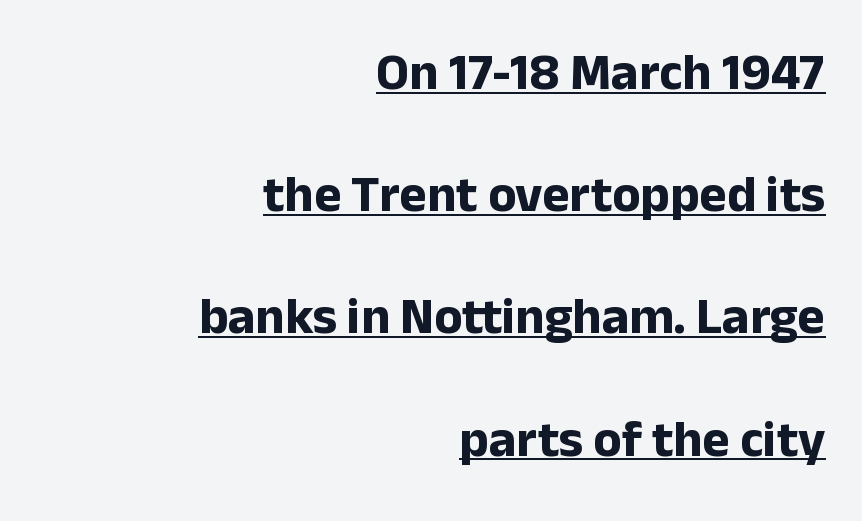
I'd describe the lettering as bold — thick and assertive. The face used here is proportionally spaced, like ordinary book or web type. Baseline-to-baseline distance is far greater than the letter height. Every character sits straight up, as roman type does.
